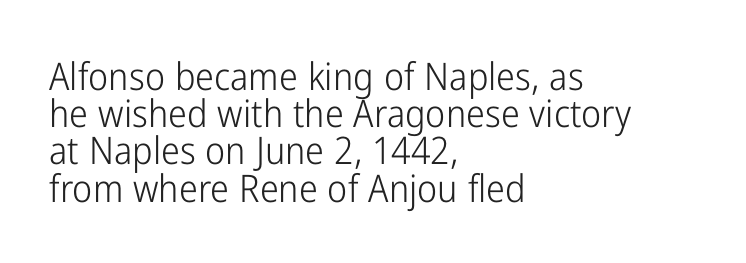
The image shows 38 px light, condensed sans-serif type, upright; set left-aligned, tight line spacing (0.98x), normal letter spacing, not underlined; low stroke contrast and a medium x-height.
